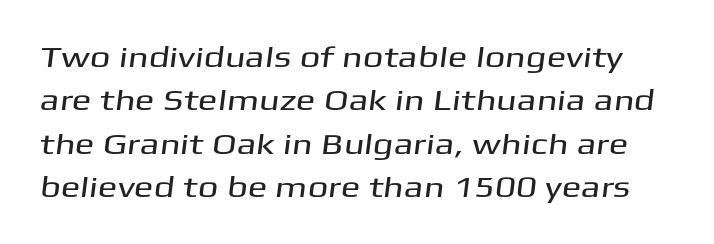
Q: Is the typeface a serif or a sans-serif typeface? A: Sans-serif.
Q: Is the text underlined? A: No.
Q: Is the spacing between letters normal or unusually wide? A: Normal.
Q: Is the spacing between lines tight, normal or loose? A: Normal.
Q: Width (condensed, normal, or wide)? A: Wide.
Q: Stroke contrast? A: Medium.
Q: x-height? A: Medium.
Q: Monospaced? A: No.
